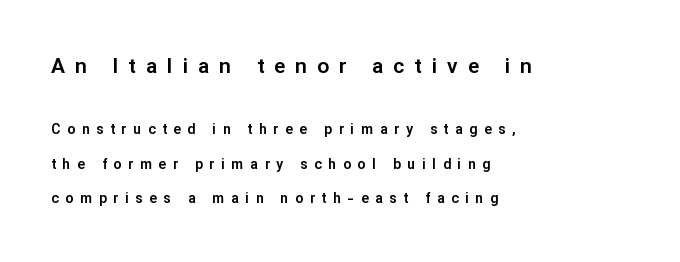
Each new line begins a long way beneath the previous one. Each line starts at the same left margin while the right side varies. Words float on clear page, feet unadorned. The tracking jumps out immediately: characters are airy and widely separated. Ascenders rise straight up at ninety degrees.
